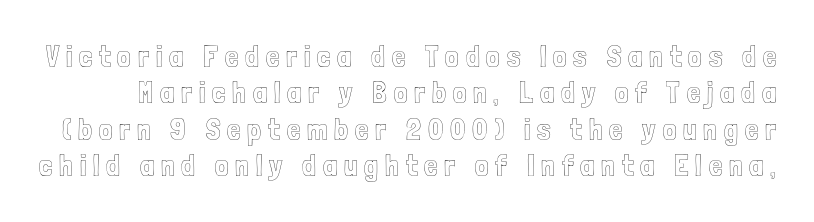
{"italic": "no", "width": "condensed", "x_height": "medium", "monospaced": "no", "underline": "no", "line_spacing_ratio": 1.21, "letter_spacing": "wide", "letter_spacing_em": 0.23, "glyph_px": 30}
